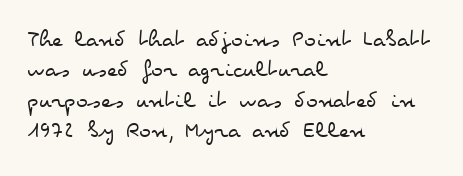
The image shows 25 px text type, upright; set left-aligned, line spacing 1.22x, normal letter spacing, not underlined.
